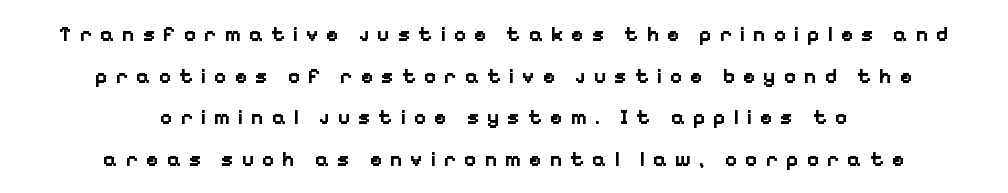
Underlining? Definitely not there. Interline gaps are noticeably wide in this sample. Observe the wide spacing: letters keep a clear distance from each other. The strokes are fattened all the way to bold. If you folded the block vertically in half, each line would mirror itself in length. Style check: upright.
